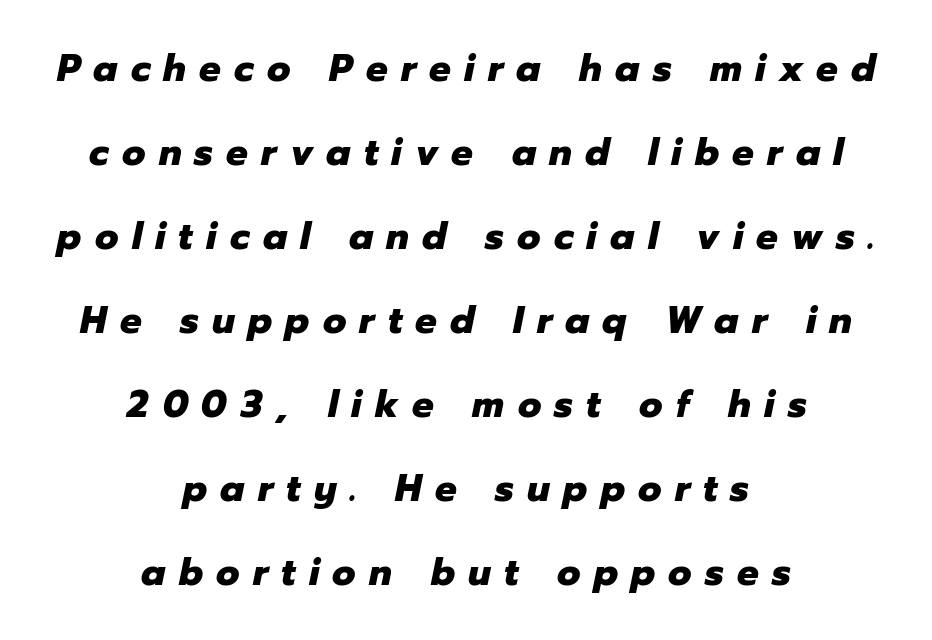
Spacing verdict: proportional, widths tailored to each character. Its strokes are broad and dark, the hallmark of bold type. Where is the straight margin? There isn't one; the lines are centered. Yep, that's italic — everything's leaning.
